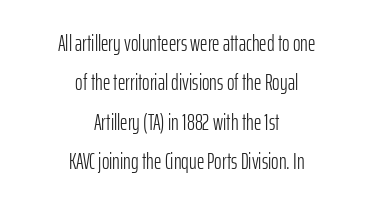
The image shows 23 px text type, upright; set centered, line spacing 1.71x, normal letter spacing, not underlined.
